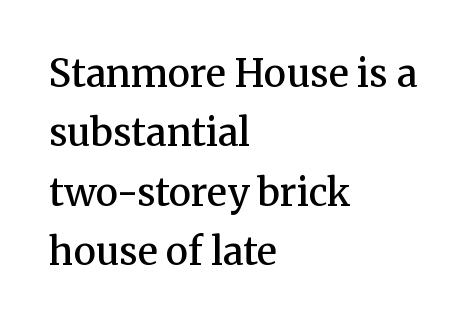
{"serif": "yes", "italic": "no", "bold": "semi", "weight": "semibold", "width": "normal", "stroke_contrast": "medium", "x_height": "medium", "monospaced": "no", "underline": "no", "align": "left", "line_spacing": "normal", "line_spacing_ratio": 1.56, "letter_spacing": "normal", "letter_spacing_em": 0.0, "glyph_px": 38}
